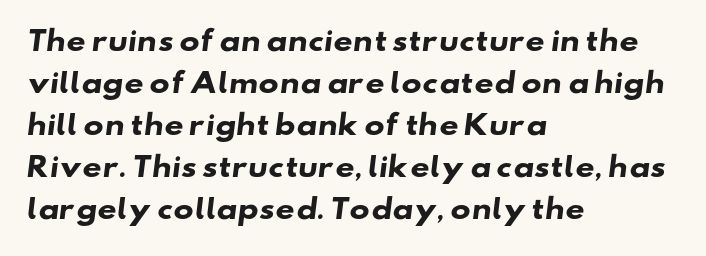
Q: Is the text bold? A: Yes.
Q: Is the text underlined? A: No.
Q: How is the paragraph aligned? A: Left-aligned.
Q: Is the spacing between letters normal or unusually wide? A: Normal.
Q: Is the spacing between lines tight, normal or loose? A: Normal.
